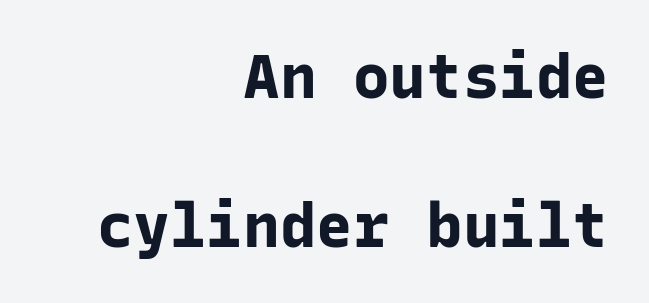
If you drew a line through each stem, it would be perfectly vertical. The type is set solid horizontally, with unmodified tracking. If you drew a ruler down the right edge, every line would touch it. Thick stems and heavy bowls — unmistakably bold.
